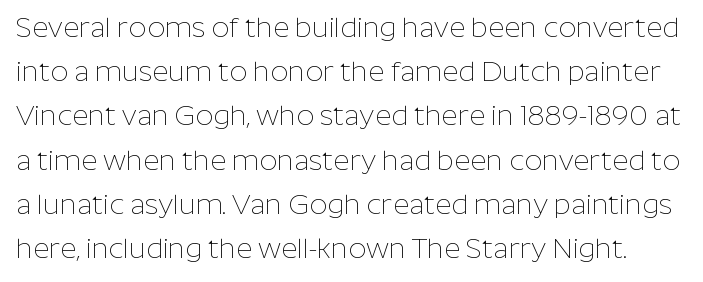
If you measured baseline to baseline, you'd find a middling distance. The strokes carry an ordinary text weight at most. I'd call this a sans setting — the letters go barefoot. The face used here is proportionally spaced, like ordinary book or web type.
